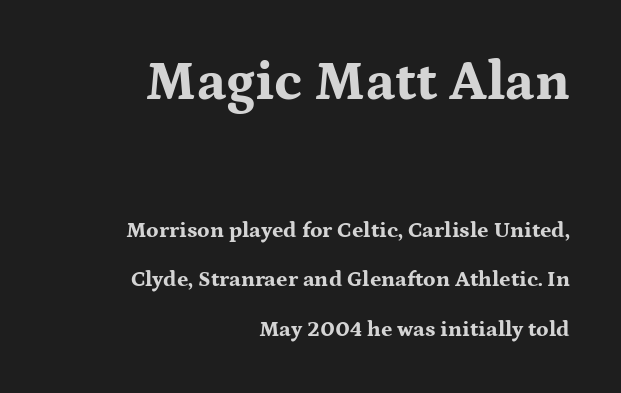
Q: Is the text bold? A: Yes.
Q: Is the text italic (slanted)? A: No, it is upright.
Q: Is the typeface a serif or a sans-serif typeface? A: Serif.
Q: Is the text underlined? A: No.
Q: How is the paragraph aligned? A: Right-aligned.
Q: Is the spacing between letters normal or unusually wide? A: Normal.
Q: Is the spacing between lines tight, normal or loose? A: Loose.
Q: Which block of text is set in a larger size, the first (top) or the second (bottom)? A: The first (top) one.
Q: Width (condensed, normal, or wide)? A: Wide.
Q: Stroke contrast? A: Medium.
Q: x-height? A: Medium.
Q: Monospaced? A: No.
